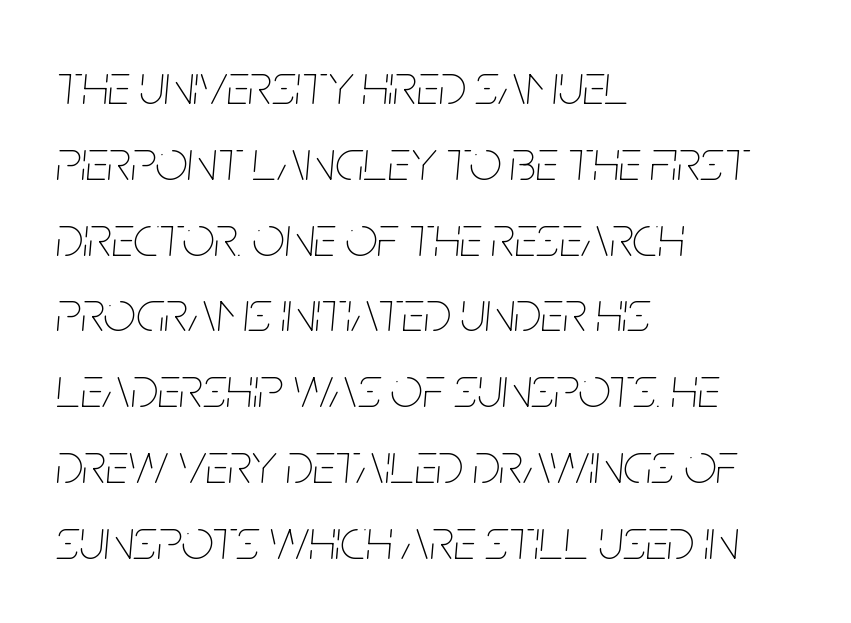
The image shows 57 px thin, condensed type, italic (leaning right); set left-aligned, normal line spacing (1.33x), normal letter spacing, not underlined; low stroke contrast and a large x-height.
